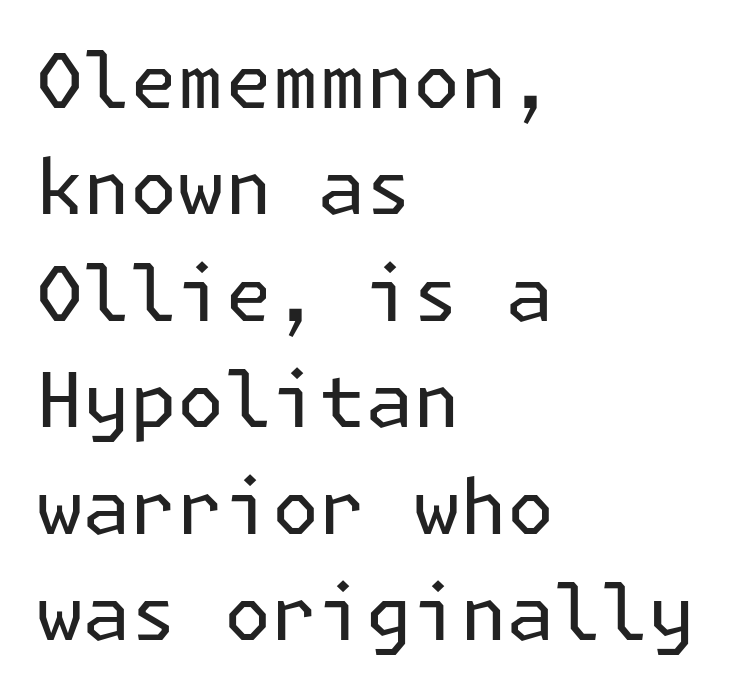
Q: Is the text bold? A: No.
Q: Is the text italic (slanted)? A: No, it is upright.
Q: Is the typeface a serif or a sans-serif typeface? A: Sans-serif.
Q: Is the text underlined? A: No.
Q: How is the paragraph aligned? A: Left-aligned.
Q: Is the spacing between letters normal or unusually wide? A: Normal.
Q: Is the spacing between lines tight, normal or loose? A: Normal.
Q: Width (condensed, normal, or wide)? A: Normal.
Q: Stroke contrast? A: Low.
Q: x-height? A: Medium.
